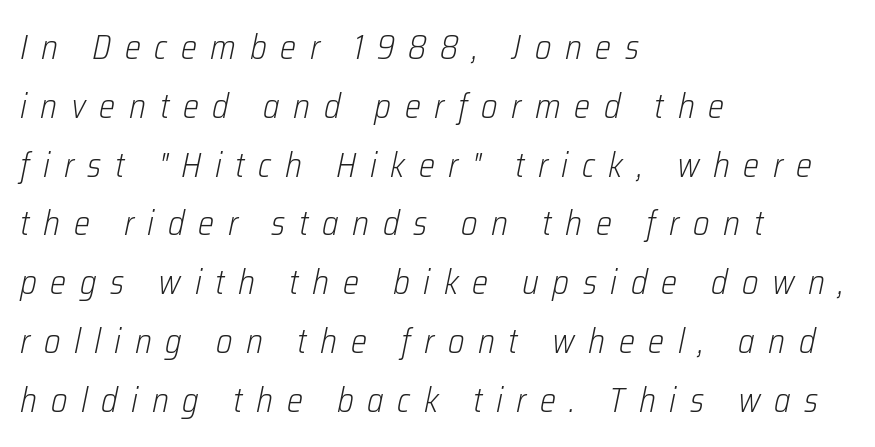
{"italic": "yes", "lean": "right", "slant_degrees": 12, "bold": "no", "weight": "light", "width": "condensed", "stroke_contrast": "low", "x_height": "medium", "monospaced": "no", "underline": "no", "align": "left", "line_spacing_ratio": 1.73, "letter_spacing": "wide", "letter_spacing_em": 0.4, "glyph_px": 34}
